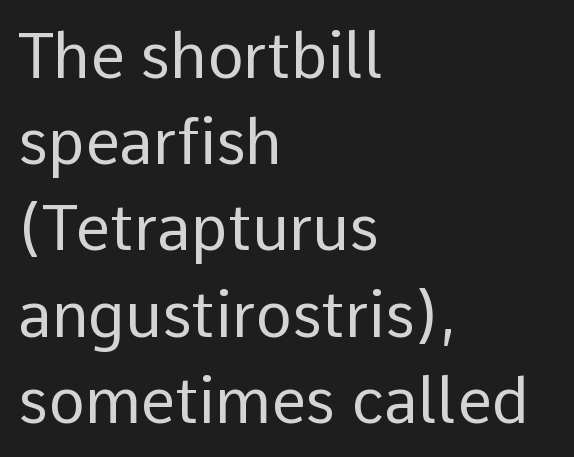
Q: Is the text bold? A: No.
Q: Is the text italic (slanted)? A: No, it is upright.
Q: Is the typeface a serif or a sans-serif typeface? A: Sans-serif.
Q: Is the text underlined? A: No.
Q: How is the paragraph aligned? A: Left-aligned.
Q: Is the spacing between letters normal or unusually wide? A: Normal.
Q: Is the spacing between lines tight, normal or loose? A: Normal.
Q: Width (condensed, normal, or wide)? A: Normal.
Q: Stroke contrast? A: Low.
Q: x-height? A: Medium.
Q: Monospaced? A: No.
